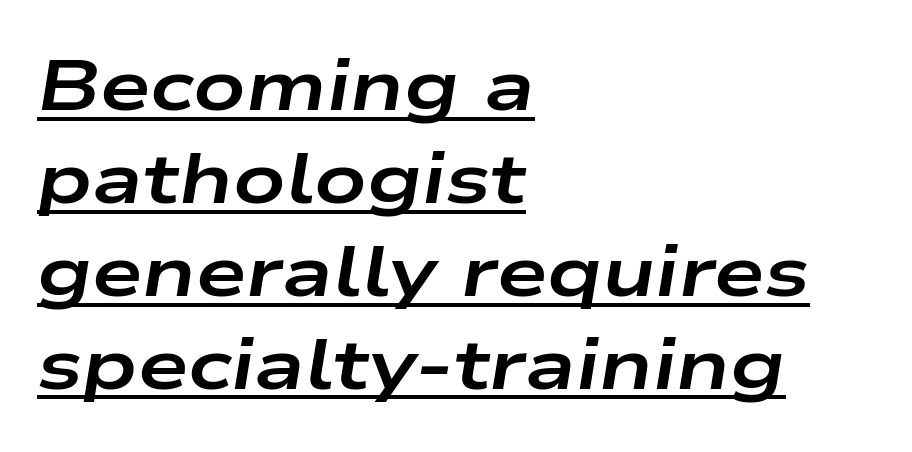
{"italic": "yes", "lean": "right", "slant_degrees": 9, "bold": "yes", "weight": "bold", "width": "wide", "stroke_contrast": "low", "x_height": "medium", "monospaced": "no", "underline": "yes", "align": "left", "line_spacing": "normal", "line_spacing_ratio": 1.29, "letter_spacing": "normal", "letter_spacing_em": 0.0, "glyph_px": 72}
